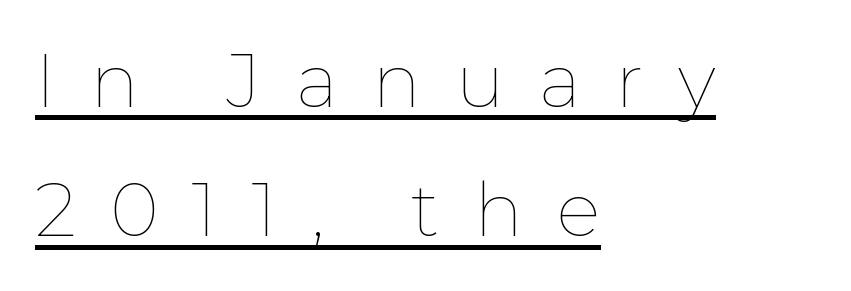
Q: Is the text bold? A: No.
Q: Is the text italic (slanted)? A: No, it is upright.
Q: Is the text underlined? A: Yes.
Q: How is the paragraph aligned? A: Left-aligned.
Q: Is the spacing between letters normal or unusually wide? A: Unusually wide.
Q: Width (condensed, normal, or wide)? A: Normal.
Q: Stroke contrast? A: Low.
Q: x-height? A: Medium.
Q: Monospaced? A: No.
